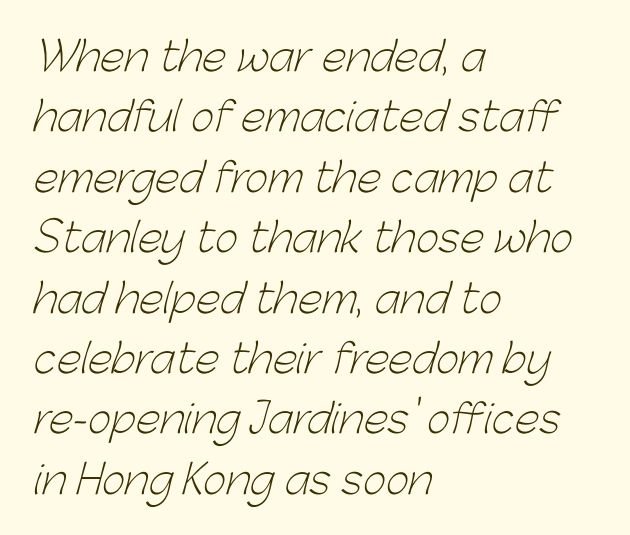
The image shows 40 px light sans-serif type; set left-aligned, normal line spacing (1.51x), normal letter spacing, not underlined; low stroke contrast and a medium x-height.
